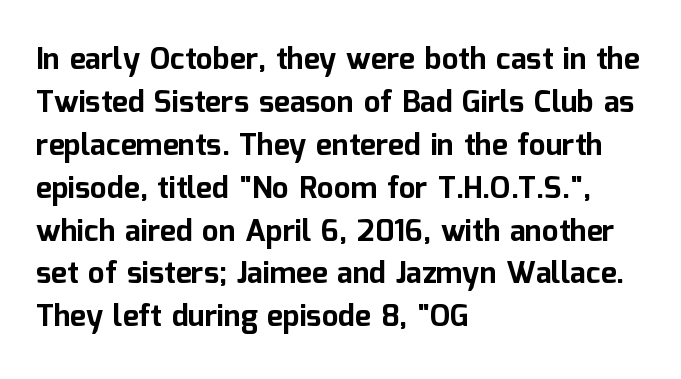
The image shows 30 px bold sans-serif type, upright; set left-aligned, normal line spacing (1.43x), normal letter spacing, not underlined; low stroke contrast and a medium x-height.
